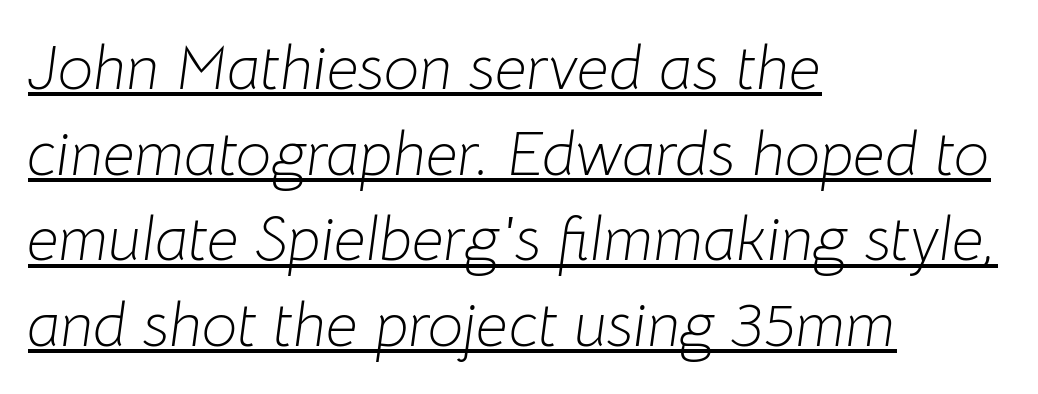
The image shows 63 px light type, italic (leaning right); set left-aligned, normal line spacing (1.36x), normal letter spacing, underlined; low stroke contrast and a medium x-height.
